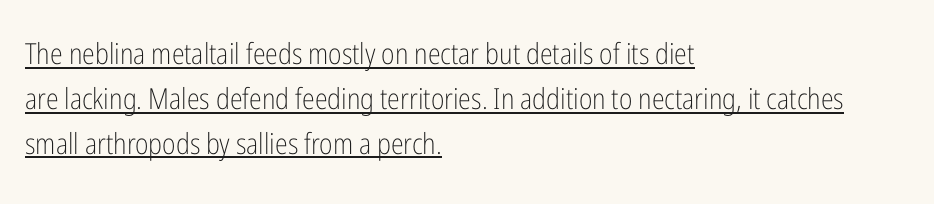
Q: Is the text bold? A: No.
Q: Is the text italic (slanted)? A: No, it is upright.
Q: Is the typeface a serif or a sans-serif typeface? A: Sans-serif.
Q: Is the text underlined? A: Yes.
Q: How is the paragraph aligned? A: Left-aligned.
Q: Is the spacing between letters normal or unusually wide? A: Normal.
Q: Is the spacing between lines tight, normal or loose? A: Normal.
Q: Width (condensed, normal, or wide)? A: Condensed.
Q: Stroke contrast? A: Low.
Q: x-height? A: Medium.
Q: Monospaced? A: No.
